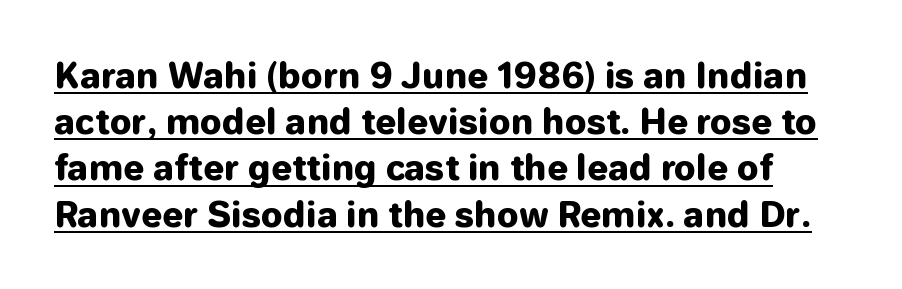
Q: Is the text bold? A: Yes.
Q: Is the text italic (slanted)? A: No, it is upright.
Q: Is the typeface a serif or a sans-serif typeface? A: Sans-serif.
Q: Is the text underlined? A: Yes.
Q: Is the spacing between letters normal or unusually wide? A: Normal.
Q: Is the spacing between lines tight, normal or loose? A: Normal.
Q: Width (condensed, normal, or wide)? A: Normal.
Q: Stroke contrast? A: Low.
Q: x-height? A: Medium.
Q: Monospaced? A: No.
